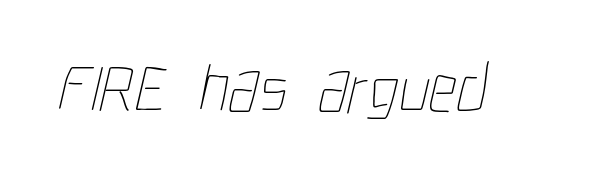
The image shows 69 px thin, condensed type; set normal letter spacing, not underlined; low stroke contrast and a medium x-height.
